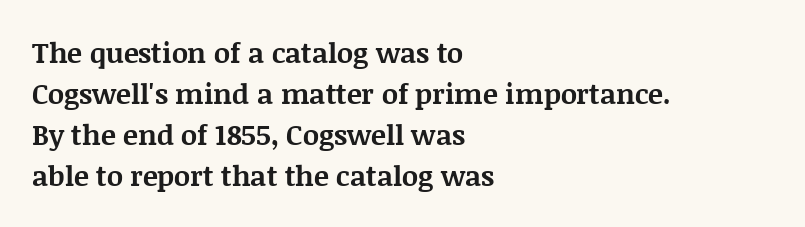
The image shows 28 px bold serif type, upright; set left-aligned, normal line spacing (1.46x), normal letter spacing, not underlined; medium stroke contrast and a large x-height.
